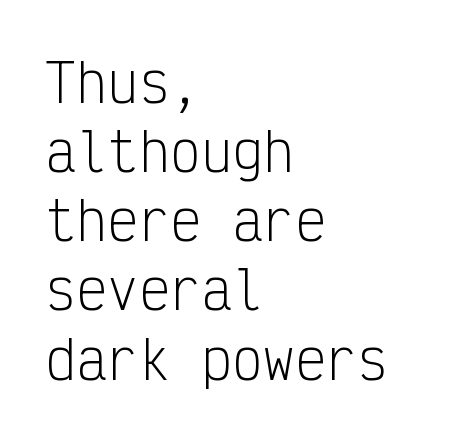
Q: Is the text bold? A: No.
Q: Is the text italic (slanted)? A: No, it is upright.
Q: Is the typeface a serif or a sans-serif typeface? A: Sans-serif.
Q: Is the text underlined? A: No.
Q: How is the paragraph aligned? A: Left-aligned.
Q: Is the spacing between letters normal or unusually wide? A: Normal.
Q: Is the spacing between lines tight, normal or loose? A: Normal.
Q: Width (condensed, normal, or wide)? A: Condensed.
Q: Stroke contrast? A: Low.
Q: x-height? A: Medium.
Q: Monospaced? A: Yes.
